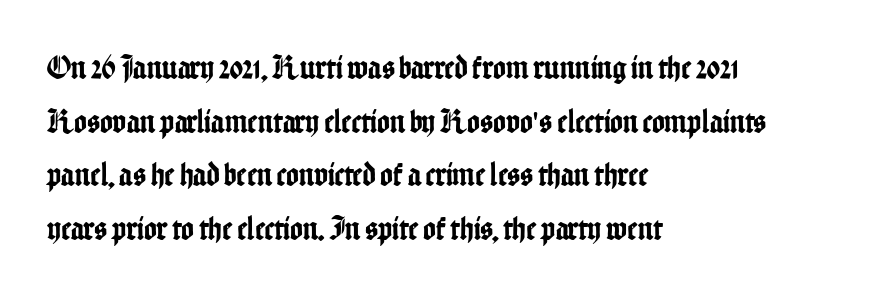
The image shows 34 px condensed sans-serif type, upright; set left-aligned, normal line spacing (1.58x), normal letter spacing, not underlined; low stroke contrast and a medium x-height.
